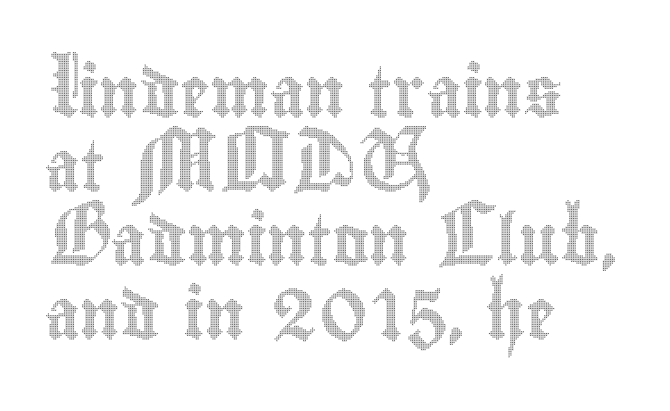
The image shows 50 px condensed type, upright; set left-aligned, normal line spacing (1.48x), normal letter spacing, not underlined; a small x-height.
